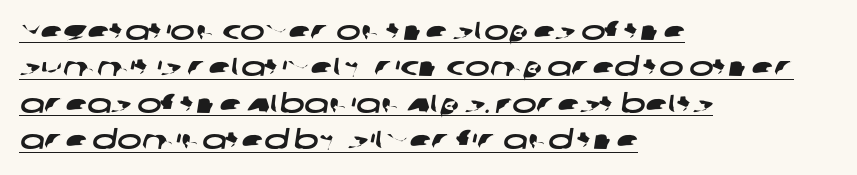
Nobody touched the tracking dial on this one. The rendering uses a moderate line-height, typical for paragraphs. The rendered words wear a rule along their underside. The text block is weighted toward the left margin, trailing off unevenly rightward.
